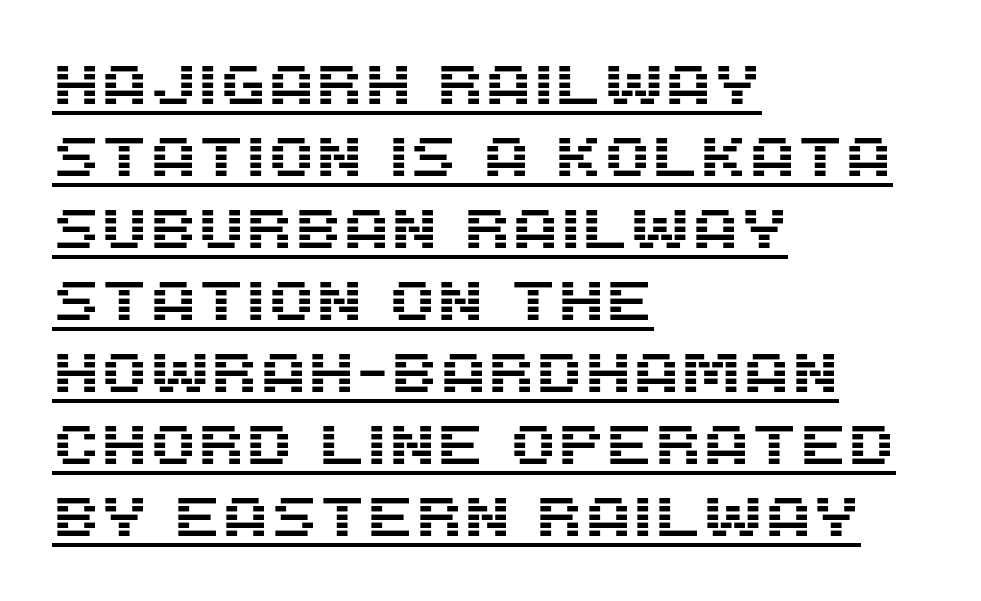
This rendering employs a face without finishing strokes, i.e., a sans-serif. Where is the straight margin? On the left. Decoration check: the copy is underlined. Inter-character spacing is left at the font's built-in metrics. Note the varied advance widths — an 'i' is clearly narrower than an 'm'. Posture: vertical.
